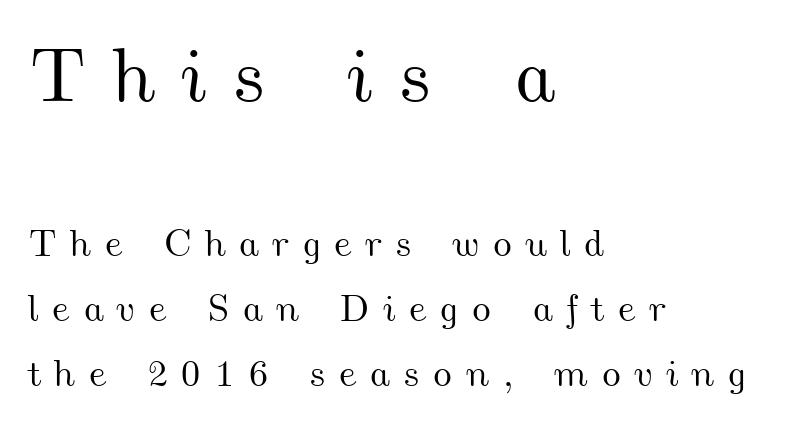
{"width": "wide", "stroke_contrast": "medium", "x_height": "small", "monospaced": "no", "underline": "no", "align": "left", "line_spacing": "normal", "line_spacing_ratio": 1.7, "letter_spacing": "wide", "letter_spacing_em": 0.33, "larger_block": "first", "size_ratio": 2.03, "glyph_px": 77}
